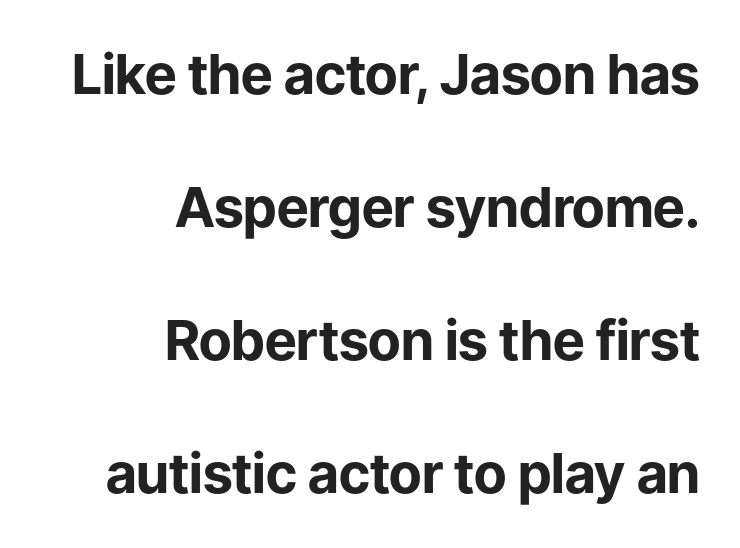
Q: Is the text bold? A: Yes.
Q: Is the text italic (slanted)? A: No, it is upright.
Q: Is the typeface a serif or a sans-serif typeface? A: Sans-serif.
Q: Is the text underlined? A: No.
Q: How is the paragraph aligned? A: Right-aligned.
Q: Is the spacing between letters normal or unusually wide? A: Normal.
Q: Is the spacing between lines tight, normal or loose? A: Loose.
Q: Width (condensed, normal, or wide)? A: Normal.
Q: Stroke contrast? A: Low.
Q: x-height? A: Medium.
Q: Monospaced? A: No.
